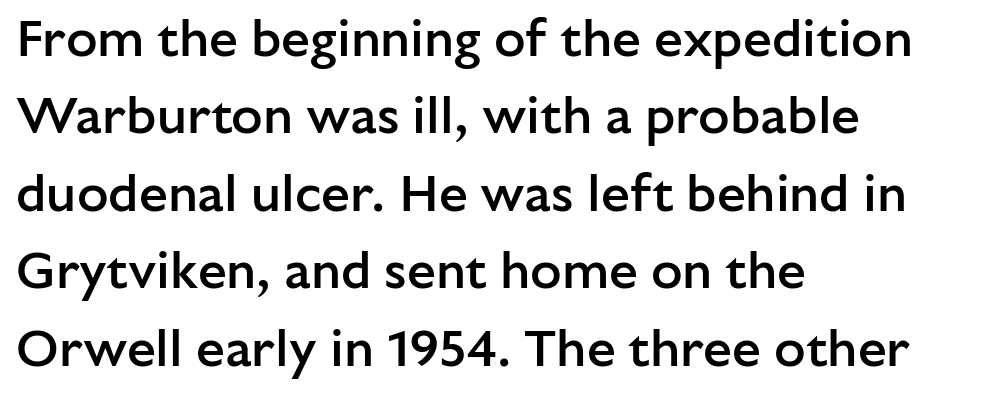
{"serif": "no", "italic": "no", "bold": "semi", "weight": "semibold", "width": "normal", "stroke_contrast": "low", "x_height": "medium", "monospaced": "no", "underline": "no", "align": "left", "line_spacing": "normal", "line_spacing_ratio": 1.49, "letter_spacing": "normal", "letter_spacing_em": 0.0, "glyph_px": 52}
